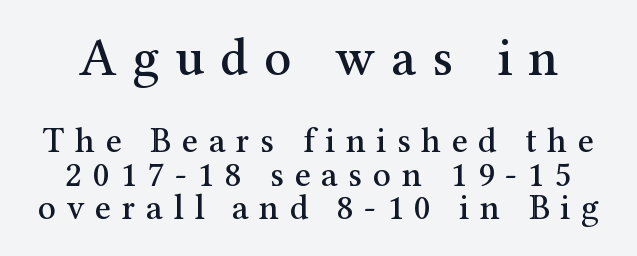
{"serif": "yes", "italic": "no", "width": "normal", "stroke_contrast": "medium", "x_height": "medium", "monospaced": "no", "underline": "no", "line_spacing": "tight", "line_spacing_ratio": 0.96, "letter_spacing": "wide", "letter_spacing_em": 0.3, "larger_block": "first", "size_ratio": 1.51, "glyph_px": 53}
